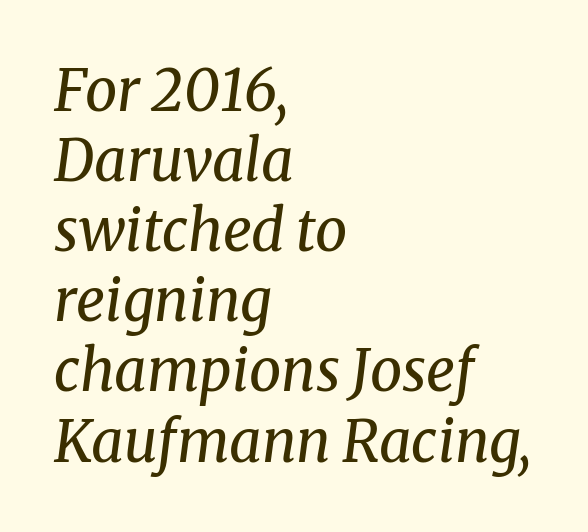
Q: Is the text bold? A: No.
Q: Is the text italic (slanted)? A: Yes, it leans right by about 8 degrees.
Q: Is the typeface a serif or a sans-serif typeface? A: Serif.
Q: Is the text underlined? A: No.
Q: How is the paragraph aligned? A: Left-aligned.
Q: Is the spacing between letters normal or unusually wide? A: Normal.
Q: Width (condensed, normal, or wide)? A: Normal.
Q: Stroke contrast? A: Medium.
Q: x-height? A: Medium.
Q: Monospaced? A: No.
